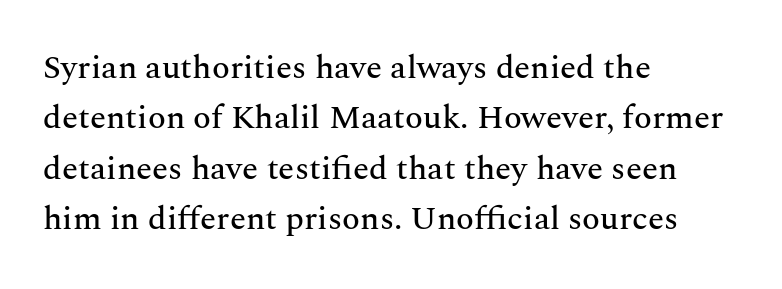
The image shows 33 px serif type, upright; set left-aligned, normal line spacing (1.53x), normal letter spacing, not underlined; medium stroke contrast and a medium x-height.
